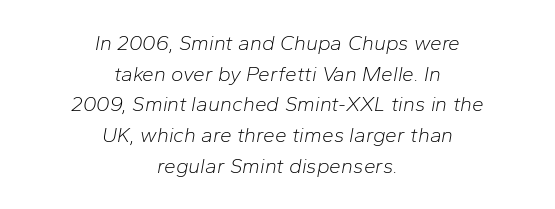
{"italic": "yes", "lean": "right", "slant_degrees": 10, "bold": "no", "underline": "no", "align": "center", "line_spacing": "normal", "line_spacing_ratio": 1.46, "letter_spacing": "normal", "letter_spacing_em": 0.0, "glyph_px": 21}
